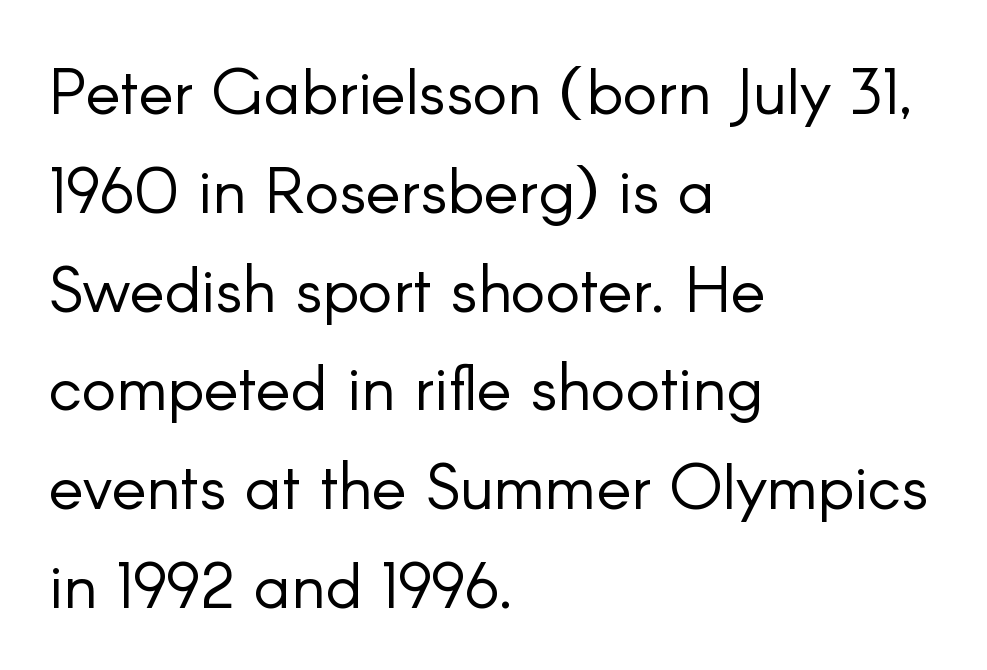
The image shows 65 px light sans-serif type, upright; set left-aligned, normal line spacing (1.52x), normal letter spacing, not underlined; low stroke contrast and a small x-height.
